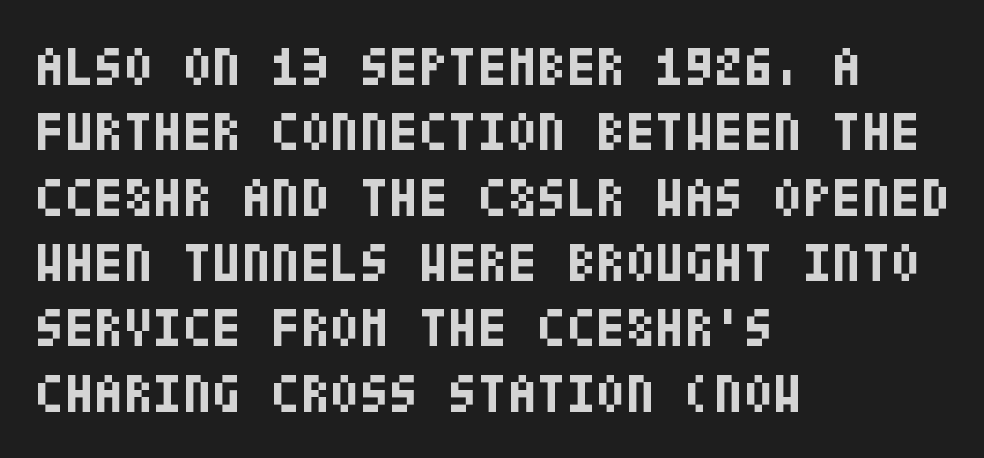
{"serif": "no", "italic": "no", "bold": "yes", "weight": "bold", "width": "condensed", "stroke_contrast": "low", "x_height": "large", "underline": "no", "align": "left", "line_spacing_ratio": 1.21, "letter_spacing": "normal", "letter_spacing_em": 0.0, "glyph_px": 54}
